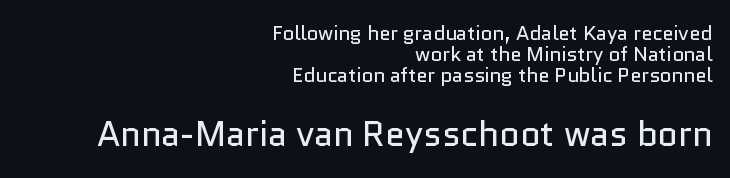
{"serif": "no", "italic": "no", "bold": "no", "weight": "regular", "width": "normal", "stroke_contrast": "low", "x_height": "medium", "monospaced": "no", "underline": "no", "align": "right", "line_spacing": "tight", "line_spacing_ratio": 1.04, "letter_spacing": "normal", "letter_spacing_em": 0.0, "larger_block": "second", "size_ratio": 1.75, "glyph_px": 35}
